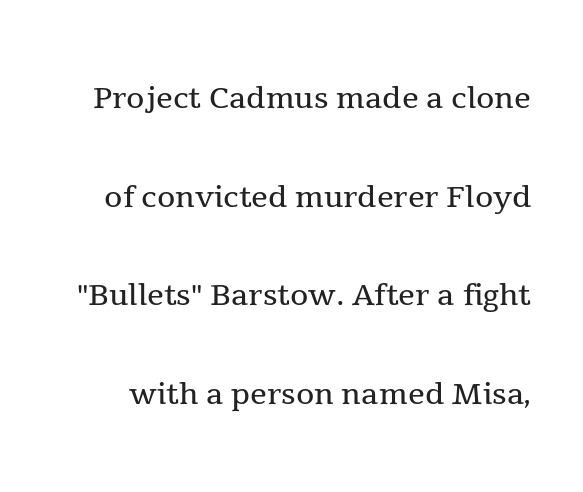
Q: Is the text bold? A: No.
Q: Is the text italic (slanted)? A: No, it is upright.
Q: Is the typeface a serif or a sans-serif typeface? A: Serif.
Q: Is the text underlined? A: No.
Q: Is the spacing between letters normal or unusually wide? A: Normal.
Q: Is the spacing between lines tight, normal or loose? A: Loose.
Q: Width (condensed, normal, or wide)? A: Normal.
Q: x-height? A: Medium.
Q: Monospaced? A: No.
